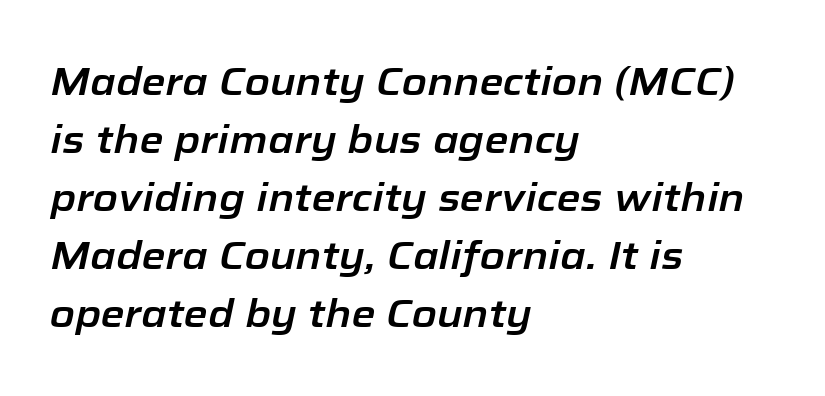
The image shows 39 px text type, italic (leaning right); set left-aligned, normal line spacing (1.49x), normal letter spacing, not underlined; low stroke contrast and a medium x-height.
